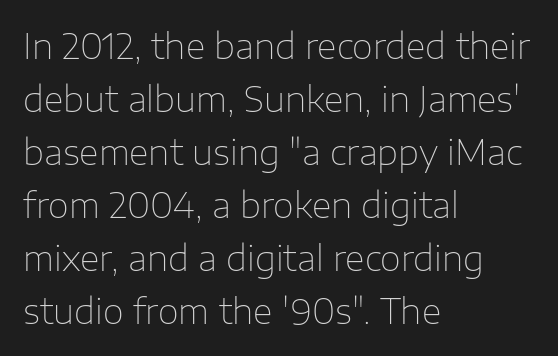
The image shows 34 px thin sans-serif type, upright; set left-aligned, normal line spacing (1.56x), normal letter spacing, not underlined; low stroke contrast and a medium x-height.
